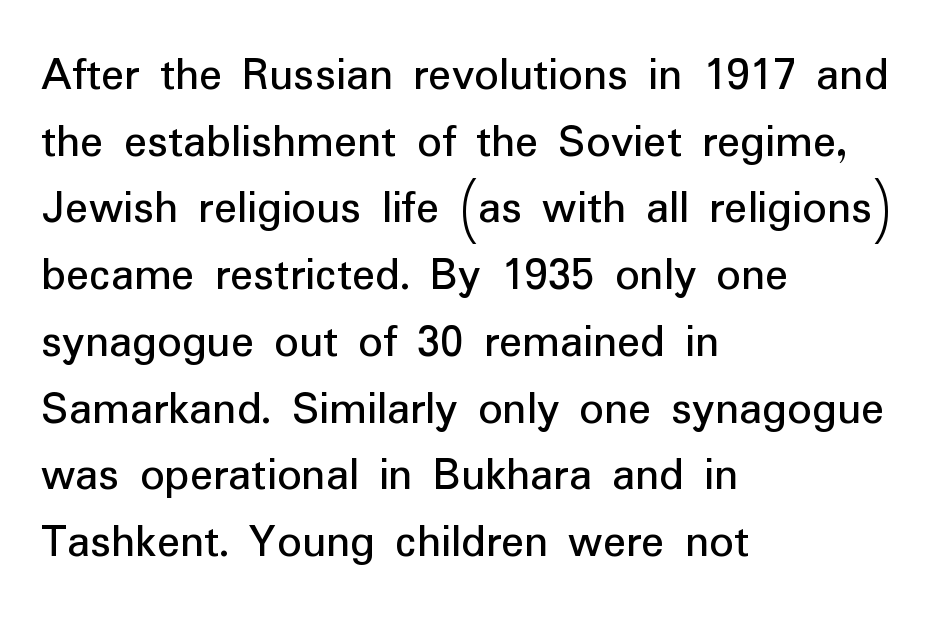
Q: Is the text italic (slanted)? A: No, it is upright.
Q: Is the typeface a serif or a sans-serif typeface? A: Sans-serif.
Q: Is the text underlined? A: No.
Q: How is the paragraph aligned? A: Left-aligned.
Q: Is the spacing between letters normal or unusually wide? A: Normal.
Q: Is the spacing between lines tight, normal or loose? A: Normal.
Q: Width (condensed, normal, or wide)? A: Normal.
Q: Stroke contrast? A: Low.
Q: x-height? A: Medium.
Q: Monospaced? A: No.
